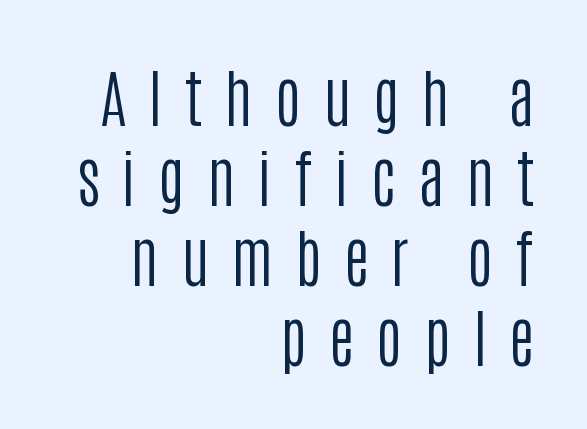
Bold? No — there's no thickening of the strokes. A typesetter would call this leading conventional body-copy spacing. It's the straight-up-and-down kind of type. The paragraph has a hard right edge and a soft left edge. Each row of text sits above clean, open space. This sample uses a sans-serif face.
